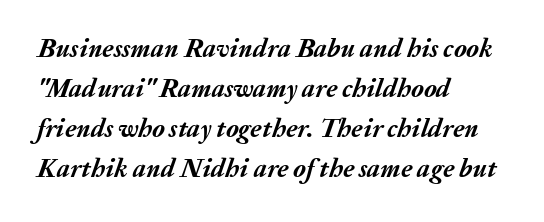
The image shows 26 px bold type, italic (leaning right); set left-aligned, normal line spacing (1.54x), normal letter spacing, not underlined.
